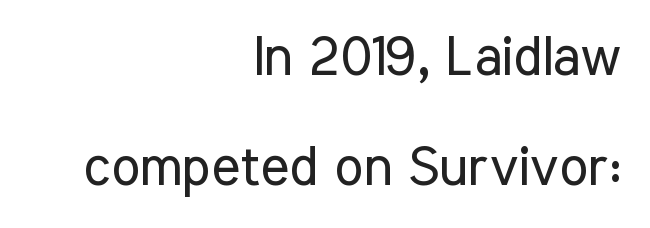
The image shows 55 px regular-weight, condensed sans-serif type, upright; set right-aligned, loose line spacing (2.0x), normal letter spacing, not underlined; low stroke contrast and a medium x-height.
